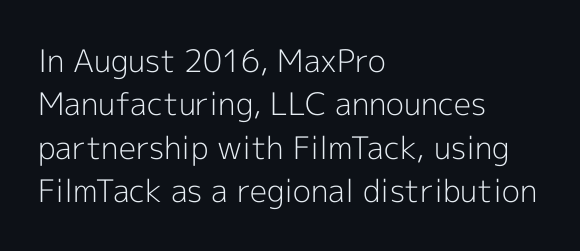
The image shows 31 px light sans-serif type, upright; set left-aligned, normal line spacing (1.4x), normal letter spacing, not underlined; a medium x-height.
